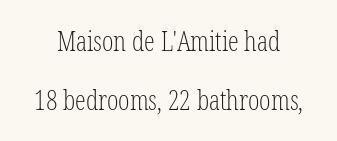
Q: Is the text bold? A: No.
Q: Is the text italic (slanted)? A: No, it is upright.
Q: Is the text underlined? A: No.
Q: Is the spacing between letters normal or unusually wide? A: Normal.
Q: Is the spacing between lines tight, normal or loose? A: Loose.
